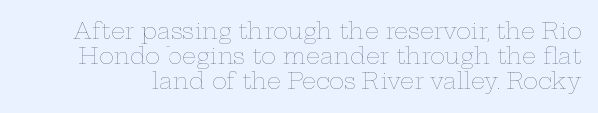
Q: Is the text bold? A: No.
Q: Is the text italic (slanted)? A: No, it is upright.
Q: Is the text underlined? A: No.
Q: Is the spacing between letters normal or unusually wide? A: Normal.
Q: Is the spacing between lines tight, normal or loose? A: Tight.
